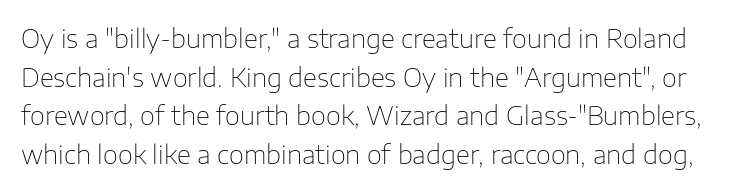
The image shows 26 px text type, upright; set normal line spacing (1.49x), normal letter spacing, not underlined.
